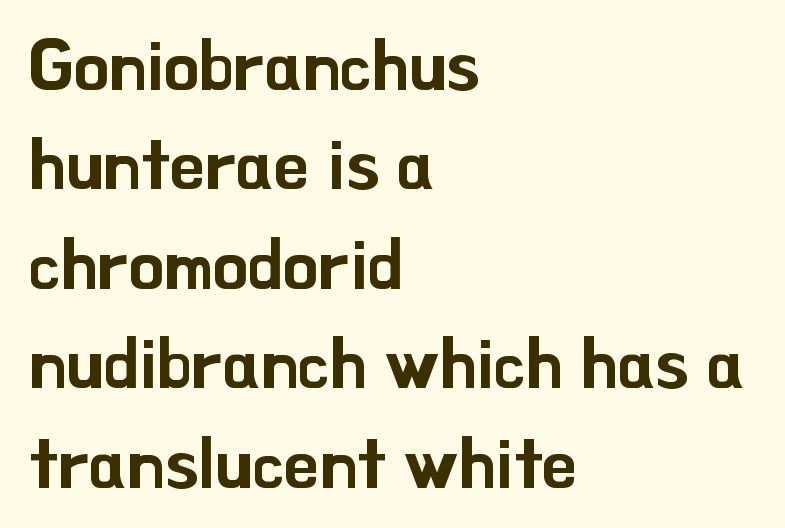
The image shows 71 px sans-serif type, upright; set left-aligned, normal line spacing (1.4x), normal letter spacing, not underlined; low stroke contrast and a small x-height.
